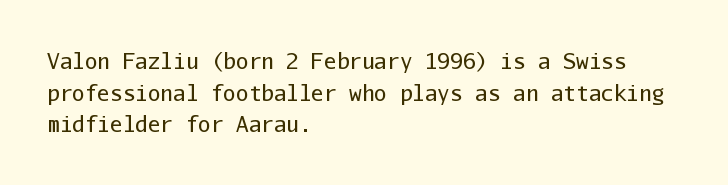
Q: Is the text bold? A: No.
Q: Is the text italic (slanted)? A: No, it is upright.
Q: Is the text underlined? A: No.
Q: How is the paragraph aligned? A: Left-aligned.
Q: Is the spacing between letters normal or unusually wide? A: Normal.
Q: Is the spacing between lines tight, normal or loose? A: Normal.
